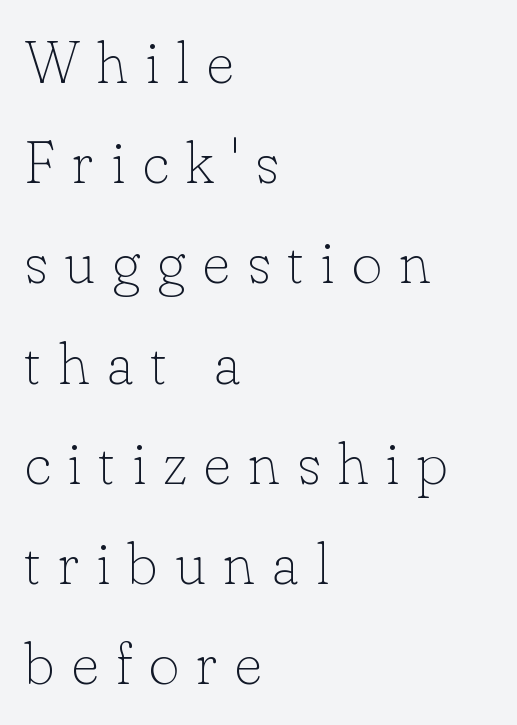
The image shows 60 px thin serif type, upright; set left-aligned, normal line spacing (1.67x), unusually wide letter spacing (+0.28 em), not underlined; low stroke contrast and a small x-height.
